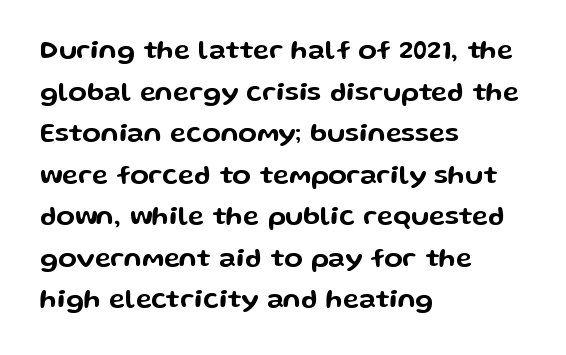
{"italic": "no", "underline": "no", "align": "left", "line_spacing": "normal", "line_spacing_ratio": 1.54, "letter_spacing": "normal", "letter_spacing_em": 0.0, "glyph_px": 27}
